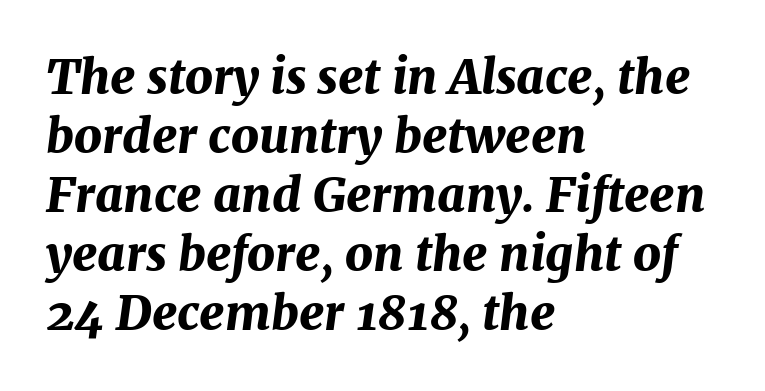
{"italic": "yes", "lean": "right", "slant_degrees": 7, "bold": "yes", "weight": "bold", "width": "normal", "stroke_contrast": "medium", "x_height": "medium", "monospaced": "no", "underline": "no", "align": "left", "line_spacing_ratio": 1.23, "letter_spacing": "normal", "letter_spacing_em": 0.0, "glyph_px": 48}
